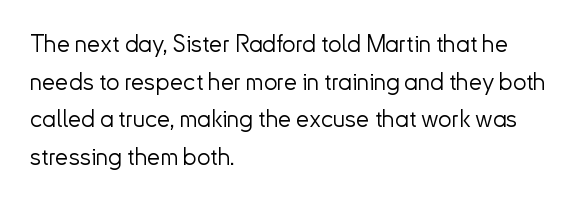
The image shows 24 px text type, upright; set left-aligned, normal line spacing (1.57x), normal letter spacing, not underlined.
